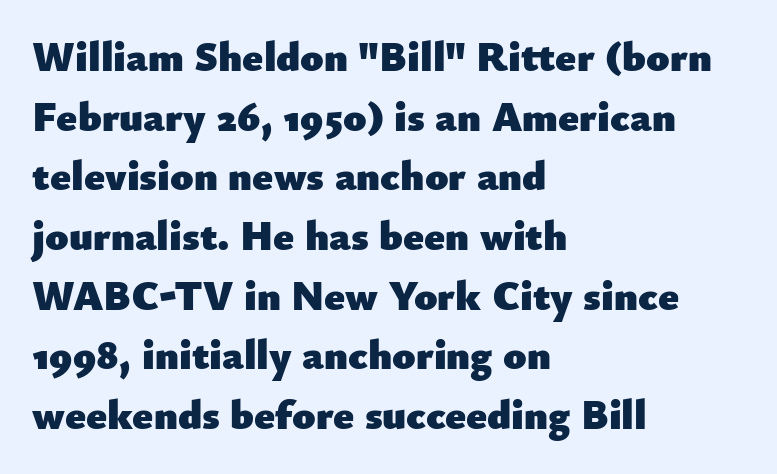
Q: Is the text bold? A: Yes.
Q: Is the text italic (slanted)? A: No, it is upright.
Q: Is the typeface a serif or a sans-serif typeface? A: Sans-serif.
Q: Is the text underlined? A: No.
Q: How is the paragraph aligned? A: Left-aligned.
Q: Is the spacing between letters normal or unusually wide? A: Normal.
Q: Is the spacing between lines tight, normal or loose? A: Normal.
Q: Width (condensed, normal, or wide)? A: Normal.
Q: Stroke contrast? A: Low.
Q: x-height? A: Small.
Q: Monospaced? A: No.
